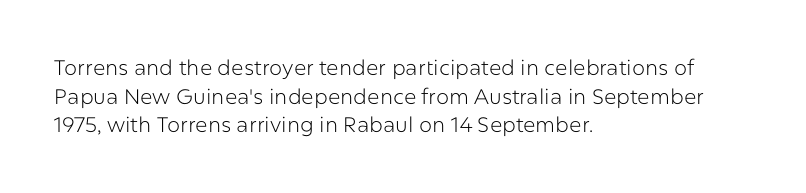
The image shows 21 px text type, upright; set left-aligned, normal line spacing (1.36x), normal letter spacing, not underlined.
